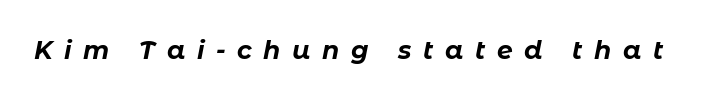
The image shows 25 px bold type, italic (leaning right); set unusually wide letter spacing (+0.46 em), not underlined.
